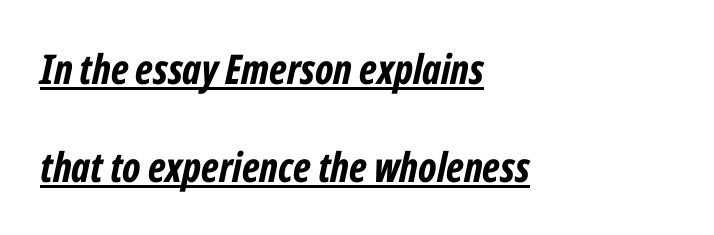
{"italic": "yes", "lean": "right", "slant_degrees": 12, "bold": "yes", "weight": "bold", "width": "condensed", "stroke_contrast": "low", "x_height": "medium", "monospaced": "no", "underline": "yes", "align": "left", "line_spacing": "loose", "line_spacing_ratio": 2.4, "letter_spacing": "normal", "letter_spacing_em": 0.0, "glyph_px": 41}
